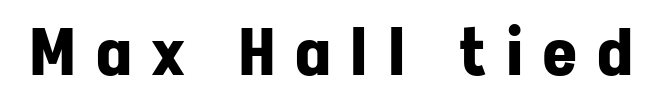
{"serif": "no", "italic": "no", "bold": "yes", "weight": "bold", "width": "normal", "stroke_contrast": "low", "x_height": "medium", "monospaced": "no", "underline": "no", "letter_spacing": "wide", "letter_spacing_em": 0.31, "glyph_px": 65}
